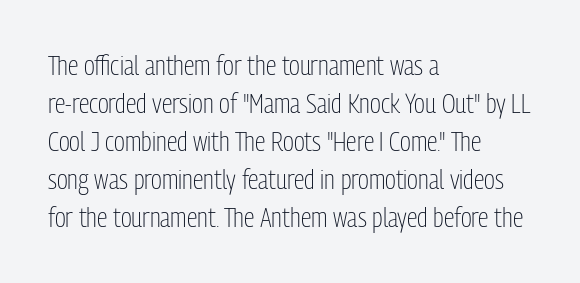
Q: Is the text bold? A: No.
Q: Is the text italic (slanted)? A: No, it is upright.
Q: Is the text underlined? A: No.
Q: How is the paragraph aligned? A: Left-aligned.
Q: Is the spacing between letters normal or unusually wide? A: Normal.
Q: Is the spacing between lines tight, normal or loose? A: Normal.
